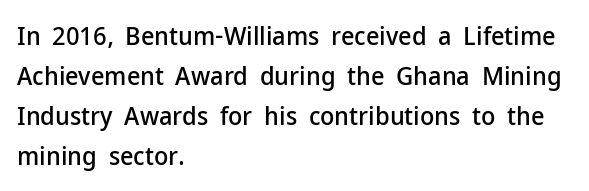
{"italic": "no", "underline": "no", "align": "left", "line_spacing": "normal", "line_spacing_ratio": 1.54, "letter_spacing": "normal", "letter_spacing_em": 0.0, "glyph_px": 26}
